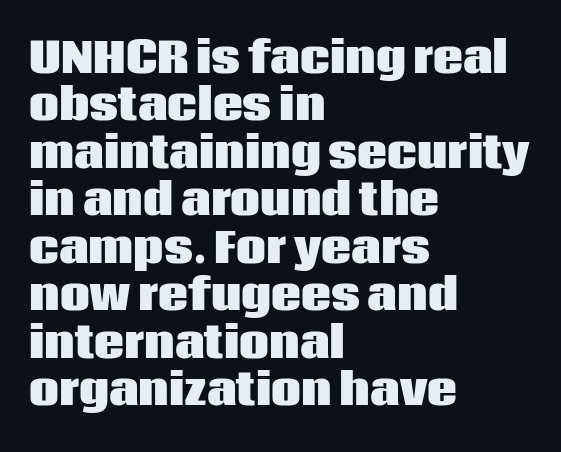
{"serif": "no", "italic": "no", "bold": "yes", "weight": "heavy", "width": "normal", "stroke_contrast": "low", "x_height": "large", "monospaced": "no", "underline": "no", "align": "left", "line_spacing": "tight", "line_spacing_ratio": 1.13, "letter_spacing": "normal", "letter_spacing_em": 0.0, "glyph_px": 42}
